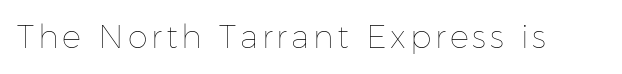
{"italic": "no", "bold": "no", "weight": "thin", "width": "normal", "stroke_contrast": "low", "x_height": "medium", "monospaced": "no", "underline": "no", "glyph_px": 32}
